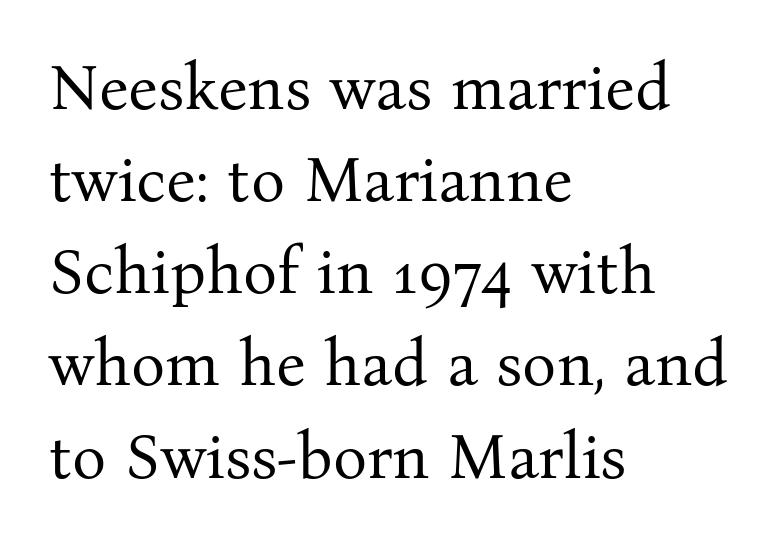
Q: Is the text bold? A: No.
Q: Is the text italic (slanted)? A: No, it is upright.
Q: Is the typeface a serif or a sans-serif typeface? A: Serif.
Q: Is the text underlined? A: No.
Q: How is the paragraph aligned? A: Left-aligned.
Q: Is the spacing between letters normal or unusually wide? A: Normal.
Q: Is the spacing between lines tight, normal or loose? A: Normal.
Q: Width (condensed, normal, or wide)? A: Normal.
Q: Stroke contrast? A: Medium.
Q: x-height? A: Medium.
Q: Monospaced? A: No.
